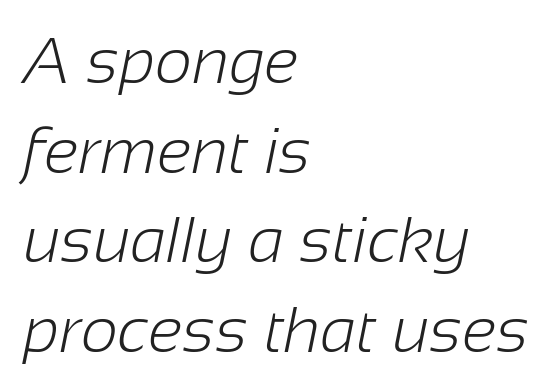
Q: Is the text bold? A: No.
Q: Is the typeface a serif or a sans-serif typeface? A: Sans-serif.
Q: Is the text underlined? A: No.
Q: How is the paragraph aligned? A: Left-aligned.
Q: Is the spacing between letters normal or unusually wide? A: Normal.
Q: Is the spacing between lines tight, normal or loose? A: Normal.
Q: Width (condensed, normal, or wide)? A: Normal.
Q: Stroke contrast? A: Low.
Q: x-height? A: Medium.
Q: Monospaced? A: No.
